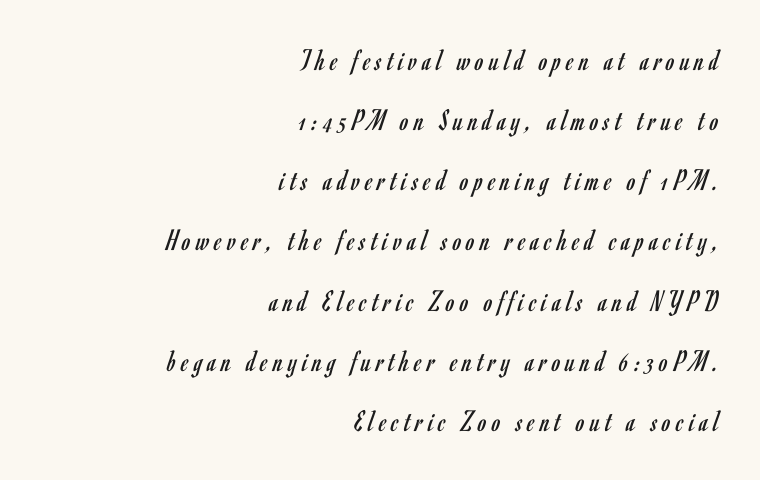
{"serif": "no", "bold": "no", "weight": "regular", "width": "condensed", "stroke_contrast": "low", "x_height": "small", "monospaced": "no", "underline": "no", "align": "right", "line_spacing": "loose", "line_spacing_ratio": 1.94, "glyph_px": 31}
